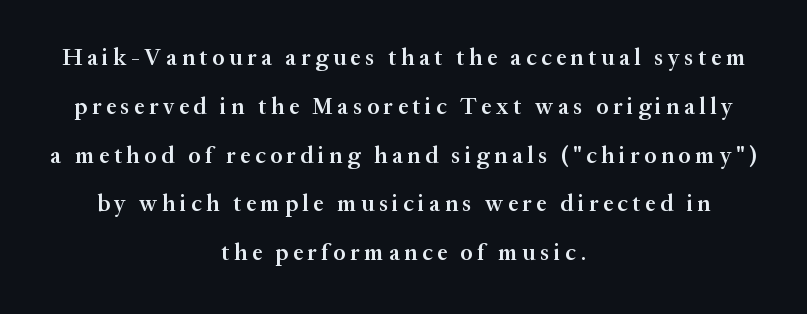
Every letter is mildly thick-stroked: semibold rather than bold. Typeset on center — no edge is straight. These lines were composed using upright roman letters. Honestly, the letter spacing is so wide it's the main thing you notice.
